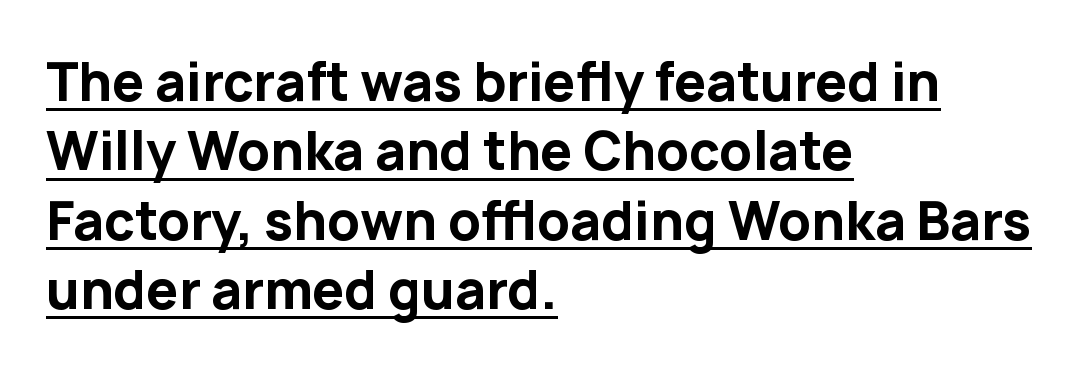
The glyphs have the mass of a bold cut. The rendering uses natural spacing where letterforms have individual widths. This block has exactly the height ordinary leading produces. The font's upright variant was chosen for this text. There is no visible air inserted between adjacent glyphs.
